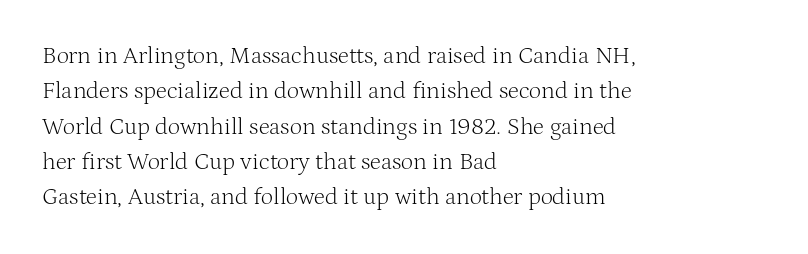
Tracking value appears to be zero — textbook default spacing. Posture: straight, roman, zero tilt. Leftover space on each line is placed entirely after the last word. This is not heavy type; no bold has been used.
